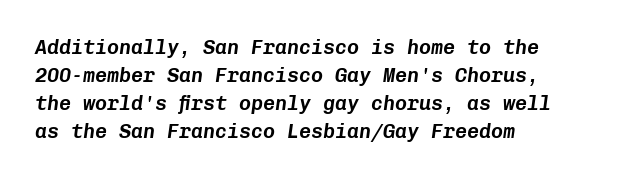
The image shows 20 px text type, italic (leaning right); set left-aligned, normal line spacing (1.4x), normal letter spacing, not underlined.
